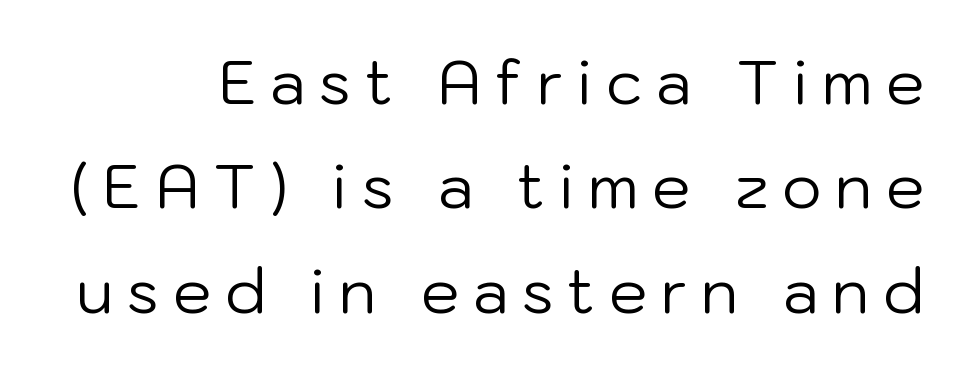
If you drew a line through each stem, it would be perfectly vertical. The rendering shows plain stroke endings on the letterforms — a sans-serif design. Glyph-to-glyph distance is far greater than everyday printed text. Decoration check: the copy has no underline. Stroke mass is kept to a normal reading level or below.
